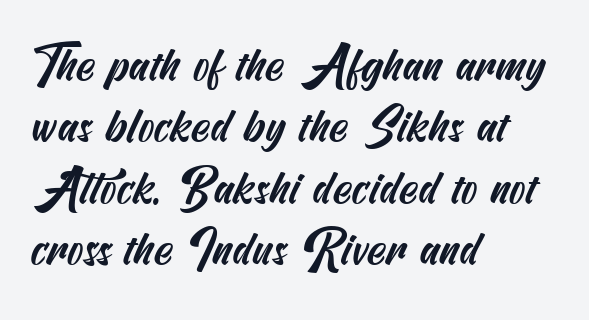
The image shows 48 px condensed sans-serif type; set left-aligned, normal line spacing (1.28x), normal letter spacing, not underlined; medium stroke contrast and a small x-height.
